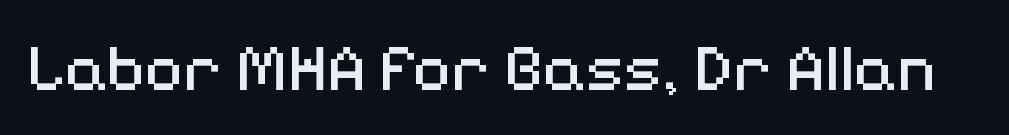
The image shows 67 px regular-weight sans-serif type, upright; set normal letter spacing, not underlined; medium stroke contrast and a medium x-height.
